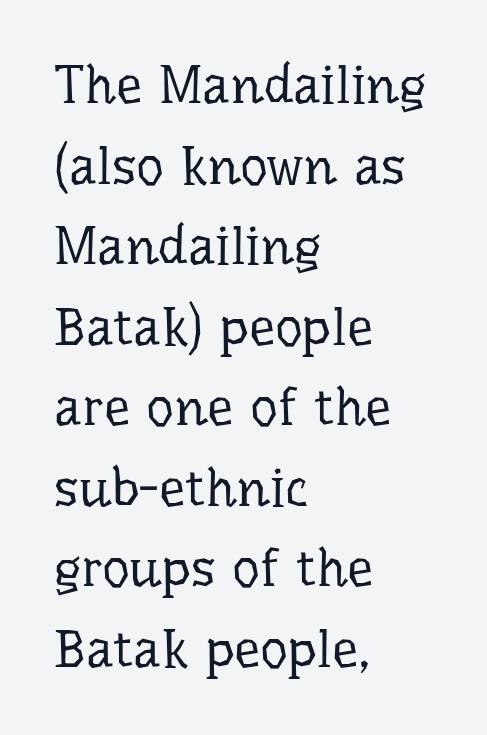
Q: Is the text bold? A: No.
Q: Is the text italic (slanted)? A: No, it is upright.
Q: Is the typeface a serif or a sans-serif typeface? A: Serif.
Q: Is the text underlined? A: No.
Q: How is the paragraph aligned? A: Left-aligned.
Q: Is the spacing between letters normal or unusually wide? A: Normal.
Q: Is the spacing between lines tight, normal or loose? A: Normal.
Q: Width (condensed, normal, or wide)? A: Normal.
Q: Stroke contrast? A: Low.
Q: x-height? A: Medium.
Q: Monospaced? A: No.
